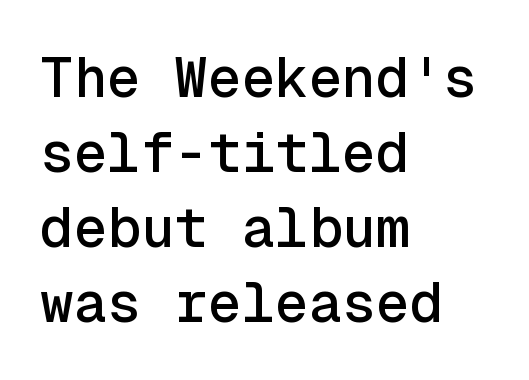
Each letter, wide or thin by design, is forced into the same width here. Descender tails drop into unmarked territory. A typesetter would call this zero additional tracking. The text was rendered using a sans face with plain stroke endings.
